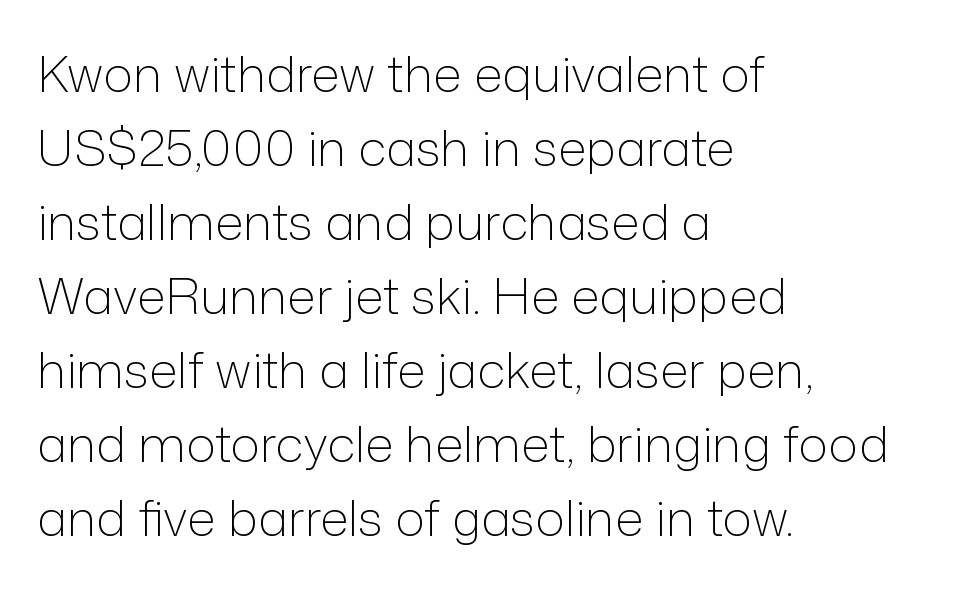
The image shows 50 px light sans-serif type, upright; set left-aligned, normal line spacing (1.48x), normal letter spacing, not underlined; low stroke contrast and a medium x-height.
